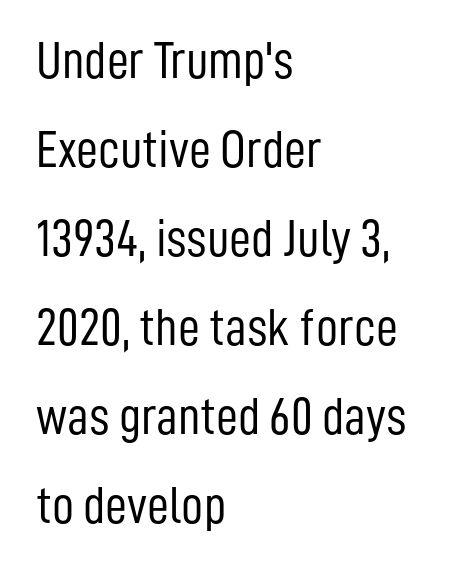
Underline: absent. Vertical strokes here are truly vertical. The letters carry no serifs — their stems end cleanly without finishing strokes. The rendering uses natural spacing where letterforms have individual widths. Does extra space separate the letters? No, they use regular spacing. A typesetter would call this leading conventional body-copy spacing.
